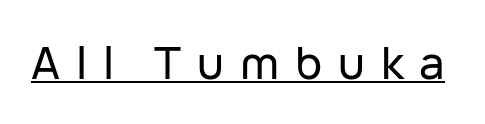
Does extra space separate the letters? Yes, quite a lot of it. Classification — sans serif. What decoration does the sample have? An underline. Note the varied advance widths — an 'i' is clearly narrower than an 'm'. Tall strokes in this sample are plumb rather than angled.
